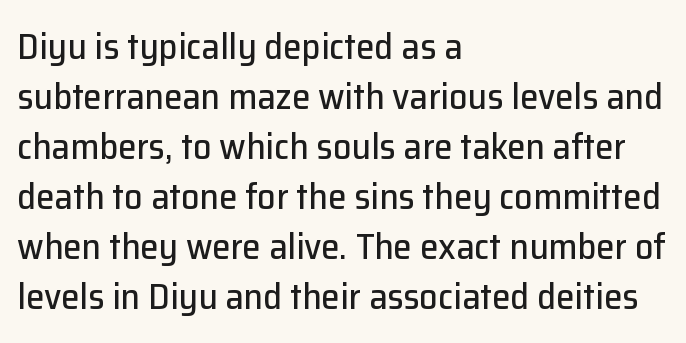
{"serif": "no", "italic": "no", "width": "normal", "stroke_contrast": "low", "x_height": "medium", "monospaced": "no", "underline": "no", "align": "left", "line_spacing": "normal", "line_spacing_ratio": 1.35, "letter_spacing": "normal", "letter_spacing_em": 0.0, "glyph_px": 37}
